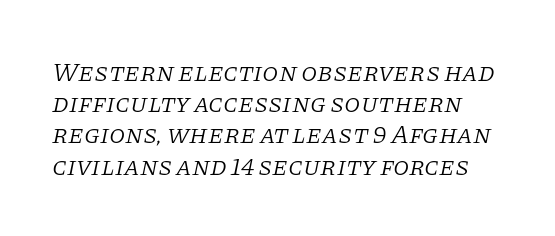
Heaviness? Minimal to ordinary, like unemphasized prose. Slant detected: the letters are inclined. These lines keep a tight, regular rhythm from letter to letter. The glyphs are unaccompanied by any horizontal stroke below them.
